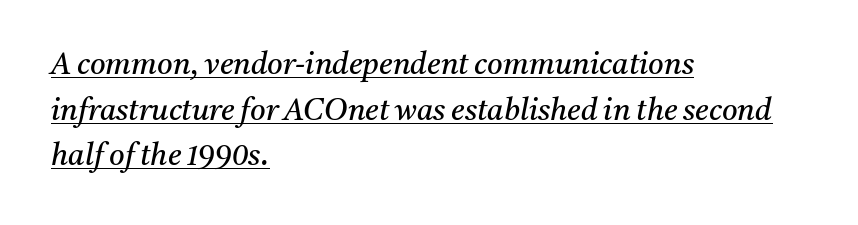
Honestly, the underline is the first thing you notice here. Notice how the stems are inclined rather than vertical — that's the hallmark of italics. The face looks like a standard text weight, possibly lighter. Vertical spacing — default.
